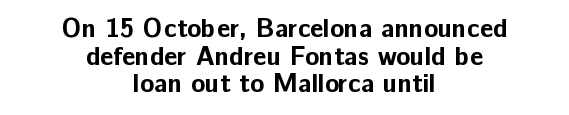
The letters sit at their default tracking, neither squeezed nor spread. Tightly led — the rows are bunched. Descenders hang freely into open space. Heft: maximum for text — a bold. Characters remain perfectly vertical along every line.
